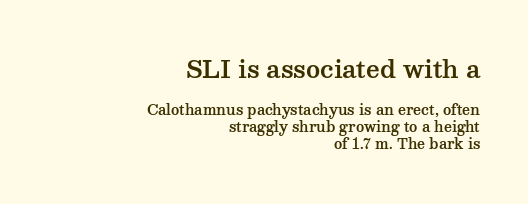
The image shows 24 px text type, upright; set right-aligned, line spacing 1.23x, normal letter spacing, not underlined; the first (top) block is 1.71x larger.
